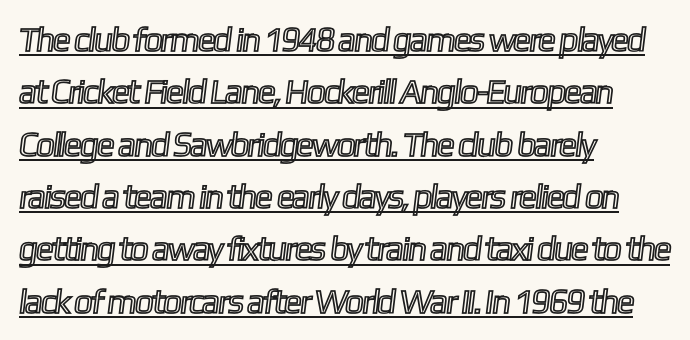
The rag falls on the right side of this text block. You could not count columns in this text — the font is proportionally spaced. This sample carries an underscore along the baseline area. A normal amount of white space separates one row of letters from the next.
